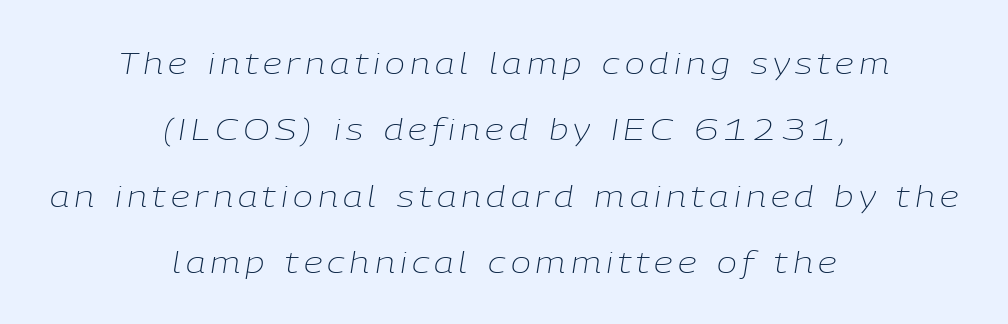
The image shows 30 px light type, italic (leaning right); set centered, loose line spacing (2.21x), not underlined; low stroke contrast and a medium x-height.
